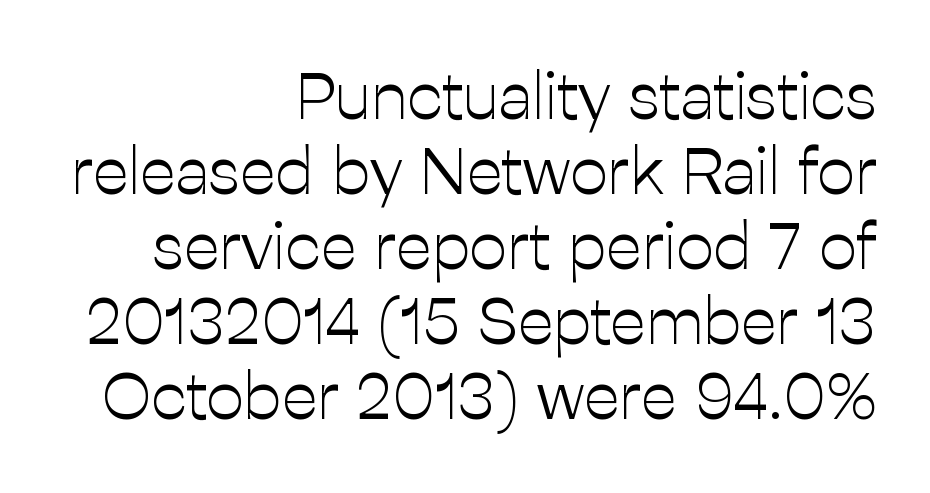
Think standard paragraph weight, or any step lighter than that. In CSS terms this would be text-align: right. Beneath every word, the page is bare. Character widths vary here, with narrow letters taking less room than wide ones. The passage shown has conventional tracking throughout.
